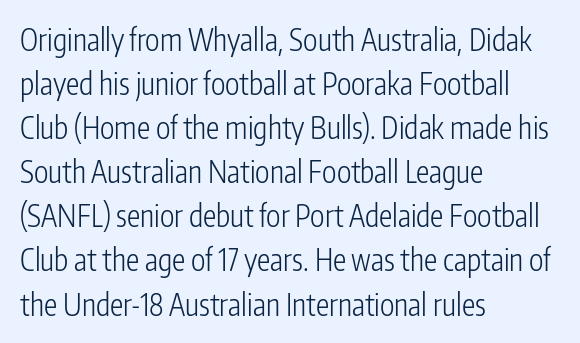
The image shows 30 px light, condensed sans-serif type, upright; set left-aligned, normal line spacing (1.47x), normal letter spacing, not underlined; low stroke contrast and a medium x-height.
